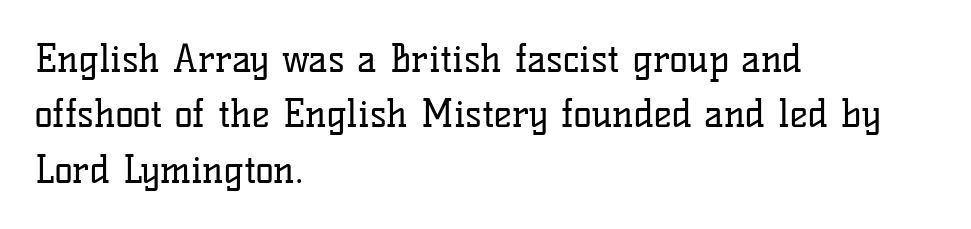
This sample uses plain, unmodified letter spacing. The ragged edge is on the right, which tells us the setting is flush left. This sample has the flowing, uneven cadence of proportional lettering. The font is comparable to plain body text, perhaps lighter.
